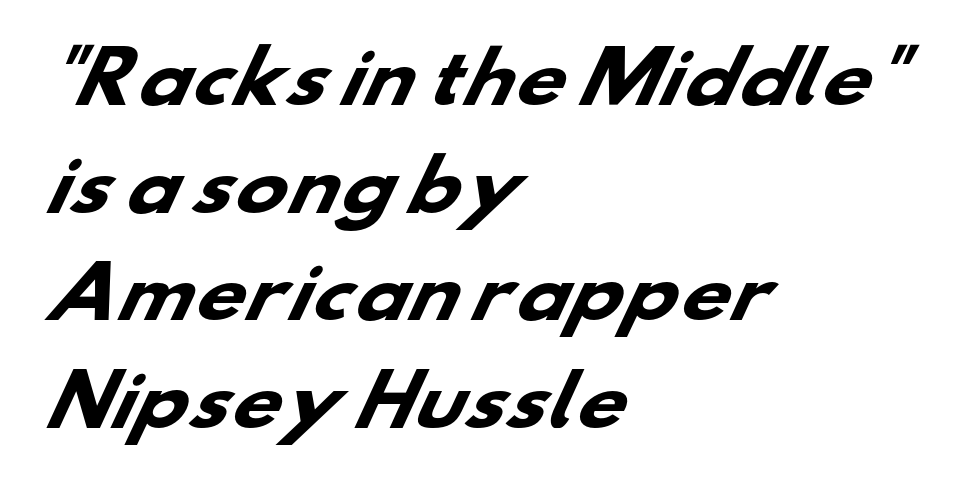
Q: Is the text bold? A: Yes.
Q: Is the typeface a serif or a sans-serif typeface? A: Sans-serif.
Q: Is the text underlined? A: No.
Q: How is the paragraph aligned? A: Left-aligned.
Q: Is the spacing between letters normal or unusually wide? A: Normal.
Q: Is the spacing between lines tight, normal or loose? A: Normal.
Q: Width (condensed, normal, or wide)? A: Wide.
Q: Stroke contrast? A: Low.
Q: x-height? A: Small.
Q: Monospaced? A: No.
